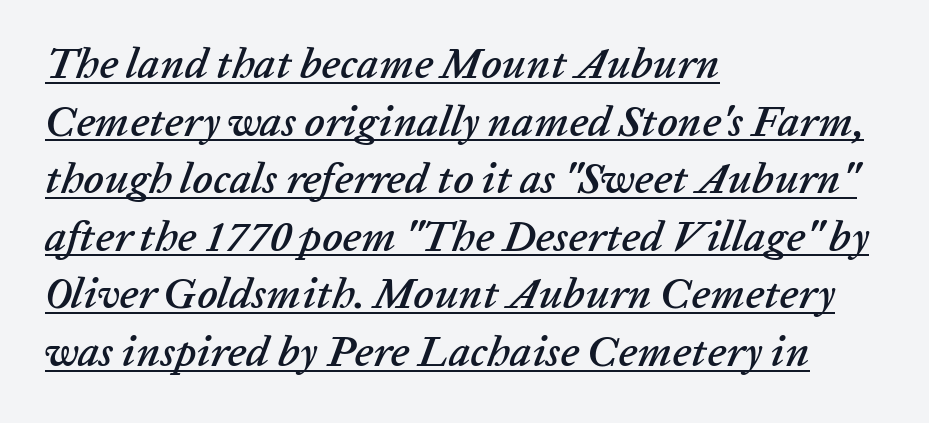
Q: Is the text italic (slanted)? A: Yes, it leans right by about 20 degrees.
Q: Is the text underlined? A: Yes.
Q: How is the paragraph aligned? A: Left-aligned.
Q: Is the spacing between letters normal or unusually wide? A: Normal.
Q: Is the spacing between lines tight, normal or loose? A: Normal.
Q: Width (condensed, normal, or wide)? A: Normal.
Q: Stroke contrast? A: Low.
Q: x-height? A: Medium.
Q: Monospaced? A: No.
